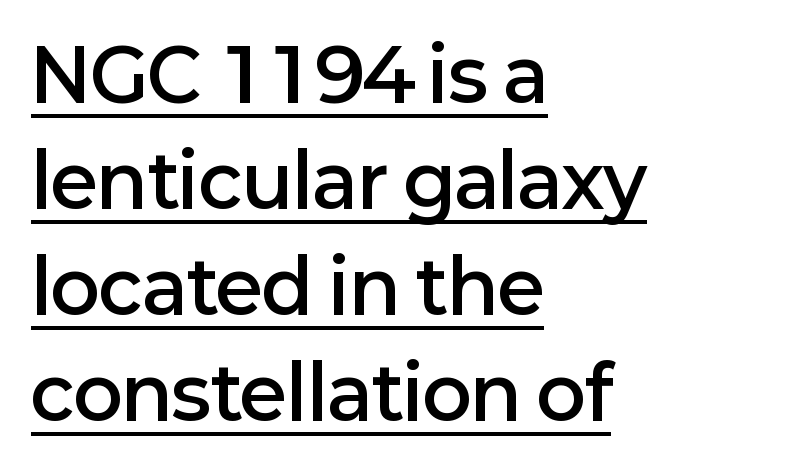
The image shows 73 px semibold sans-serif type, upright; set left-aligned, normal line spacing (1.45x), normal letter spacing, underlined; low stroke contrast and a medium x-height.
